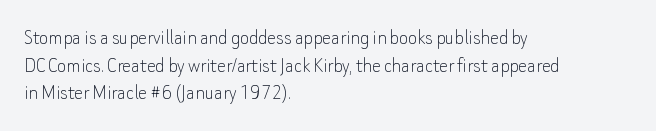
The typeface has the unassuming heft of standard copy or less. Vertical strokes here are truly vertical. A clean baseline with only descenders dipping below it. Default kerning and tracking; the words read as compact shapes.
